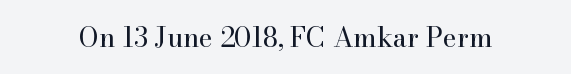
Q: Is the text bold? A: No.
Q: Is the text italic (slanted)? A: No, it is upright.
Q: Is the text underlined? A: No.
Q: Is the spacing between letters normal or unusually wide? A: Normal.
